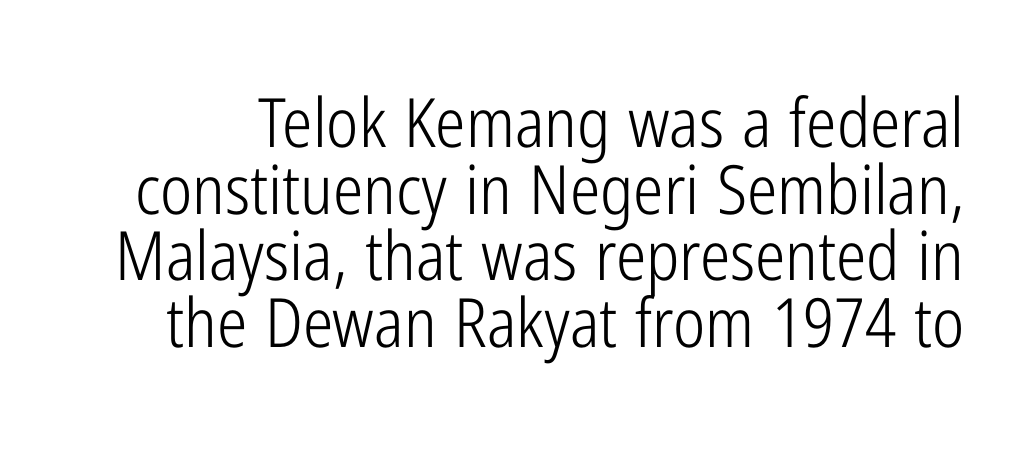
{"serif": "no", "italic": "no", "bold": "no", "weight": "light", "width": "condensed", "stroke_contrast": "low", "x_height": "medium", "monospaced": "no", "underline": "no", "line_spacing": "tight", "line_spacing_ratio": 0.98, "letter_spacing": "normal", "letter_spacing_em": 0.0, "glyph_px": 68}
